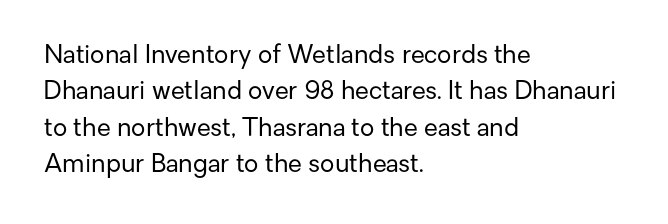
In terms of posture, this sample is upright. The passage shown has conventional tracking throughout. The zone under the glyphs is completely vacant. The lines are quadded left. These glyphs show unthickened strokes, regular width or finer. Rows of type keep a routine distance in the vertical direction.
